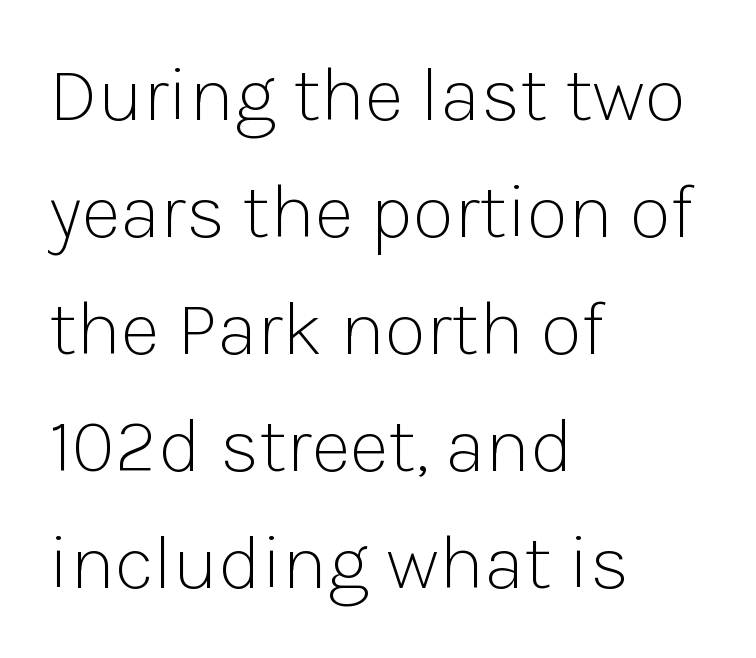
{"serif": "no", "italic": "no", "bold": "no", "weight": "light", "width": "normal", "stroke_contrast": "low", "x_height": "medium", "monospaced": "no", "underline": "no", "align": "left", "line_spacing": "normal", "line_spacing_ratio": 1.52, "letter_spacing": "normal", "letter_spacing_em": 0.0, "glyph_px": 77}
